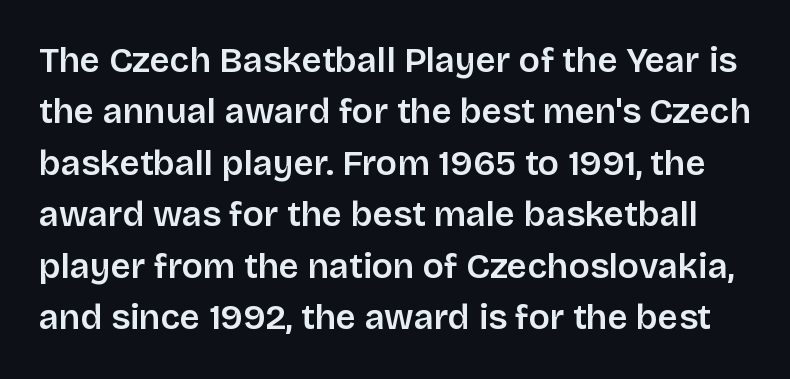
Is there any slant? The stems are plumb. Typographic density is moderately raised because the face is semibold. You can tell from the bare stems that sans-serif type was used. Glyph-to-glyph distance matches everyday printed text. Interline gaps are of average width in this sample.
